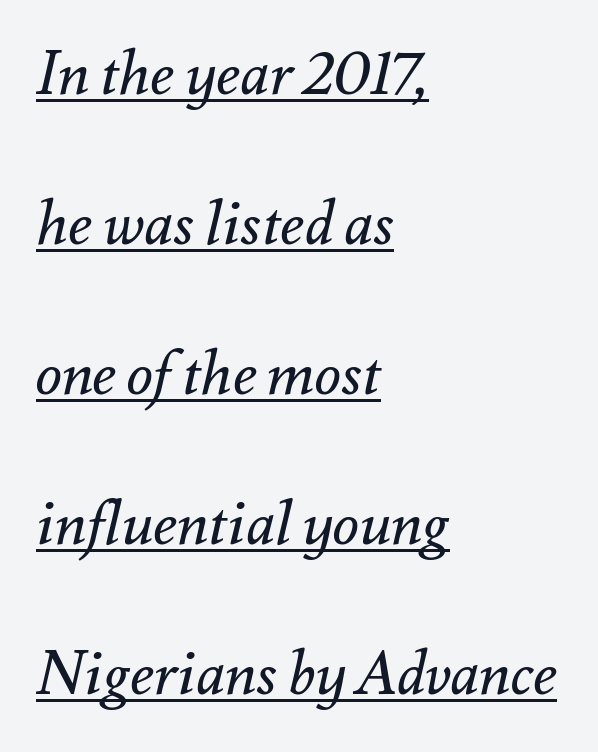
{"italic": "yes", "lean": "right", "slant_degrees": 12, "bold": "no", "weight": "regular", "width": "normal", "stroke_contrast": "medium", "x_height": "small", "monospaced": "no", "underline": "yes", "align": "left", "line_spacing": "loose", "line_spacing_ratio": 2.46, "letter_spacing": "normal", "letter_spacing_em": 0.0, "glyph_px": 61}
